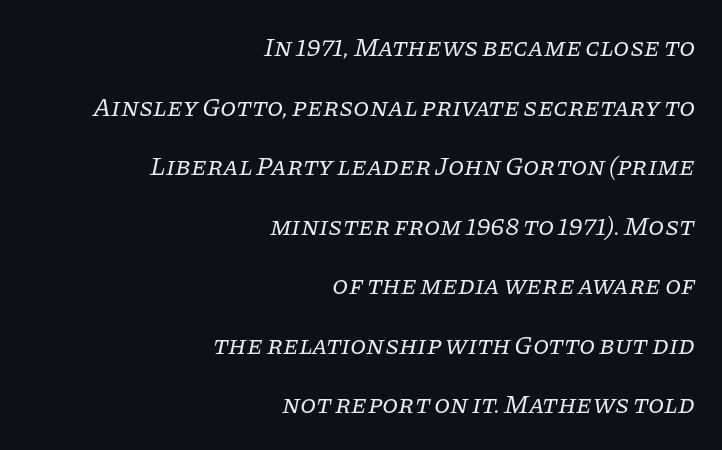
The image shows 26 px text type, italic (leaning right); set right-aligned, loose line spacing (2.29x), normal letter spacing, not underlined.
